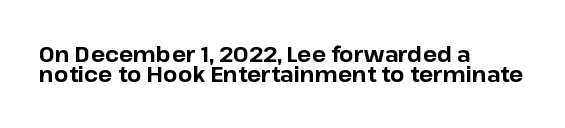
{"italic": "no", "bold": "yes", "underline": "no", "align": "left", "line_spacing": "tight", "line_spacing_ratio": 0.96, "letter_spacing": "normal", "letter_spacing_em": 0.0, "glyph_px": 21}
